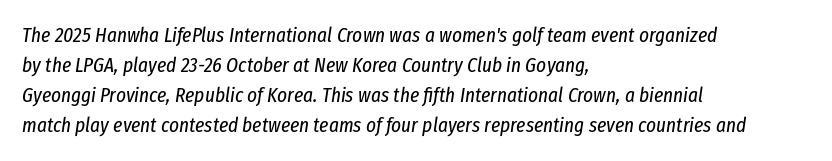
Q: Is the text bold? A: No.
Q: Is the text italic (slanted)? A: Yes, it leans right by about 8 degrees.
Q: Is the text underlined? A: No.
Q: How is the paragraph aligned? A: Left-aligned.
Q: Is the spacing between letters normal or unusually wide? A: Normal.
Q: Is the spacing between lines tight, normal or loose? A: Normal.
